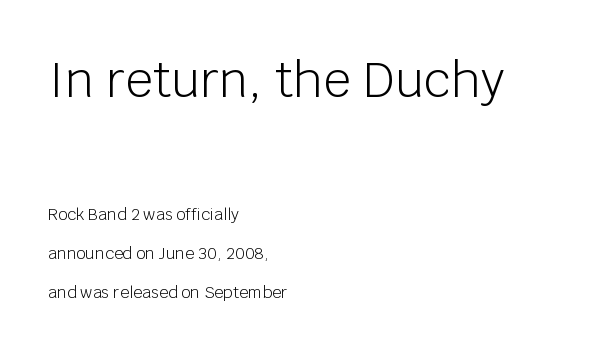
The image shows 48 px light sans-serif type, upright; set left-aligned, loose line spacing (2.43x), normal letter spacing, not underlined; the first (top) block is 3.0x larger; low stroke contrast and a large x-height.
